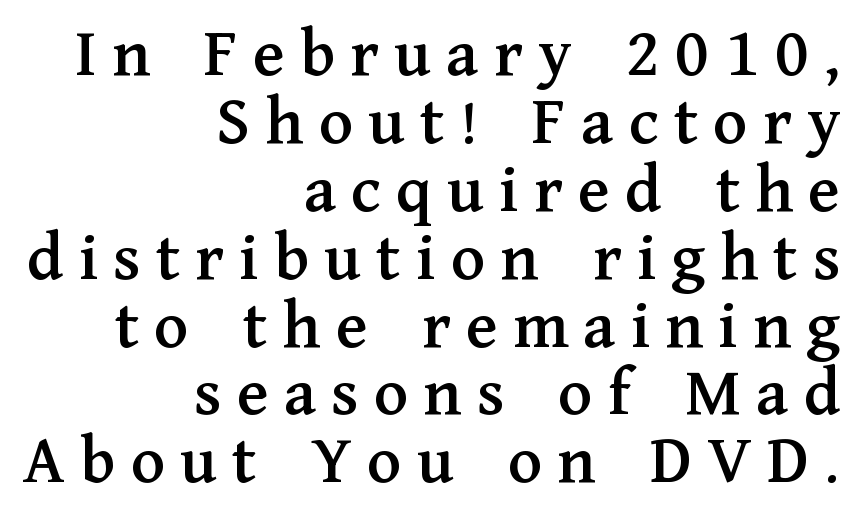
The image shows 70 px serif type, upright; set right-aligned, tight line spacing (0.97x), unusually wide letter spacing (+0.22 em), not underlined; medium stroke contrast and a medium x-height.
